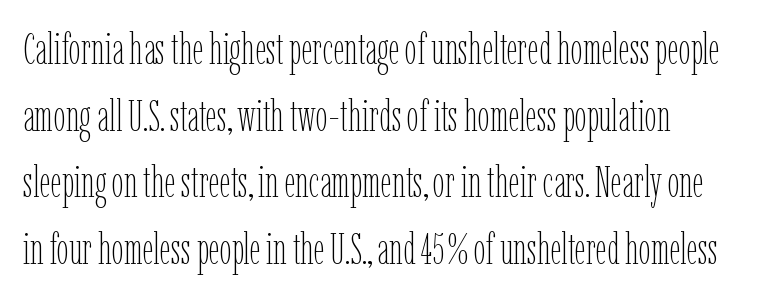
{"italic": "no", "bold": "no", "weight": "thin", "width": "condensed", "stroke_contrast": "low", "x_height": "medium", "monospaced": "no", "underline": "no", "line_spacing": "normal", "line_spacing_ratio": 1.55, "letter_spacing": "normal", "letter_spacing_em": 0.0, "glyph_px": 43}
